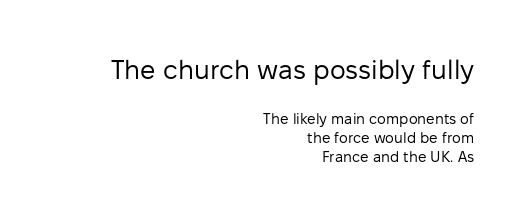
Q: Is the text bold? A: No.
Q: Is the text italic (slanted)? A: No, it is upright.
Q: Is the text underlined? A: No.
Q: How is the paragraph aligned? A: Right-aligned.
Q: Is the spacing between letters normal or unusually wide? A: Normal.
Q: Is the spacing between lines tight, normal or loose? A: Normal.
Q: Which block of text is set in a larger size, the first (top) or the second (bottom)? A: The first (top) one.
